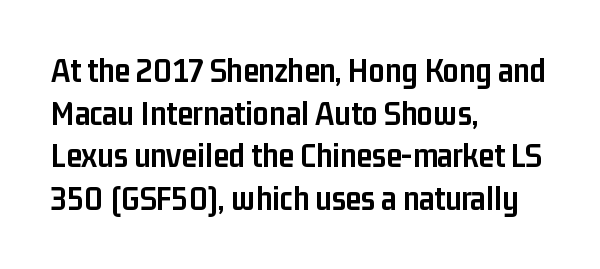
Q: Is the text bold? A: Yes.
Q: Is the text italic (slanted)? A: No, it is upright.
Q: Is the typeface a serif or a sans-serif typeface? A: Sans-serif.
Q: Is the text underlined? A: No.
Q: How is the paragraph aligned? A: Left-aligned.
Q: Is the spacing between letters normal or unusually wide? A: Normal.
Q: Width (condensed, normal, or wide)? A: Condensed.
Q: Stroke contrast? A: Low.
Q: x-height? A: Medium.
Q: Monospaced? A: No.
